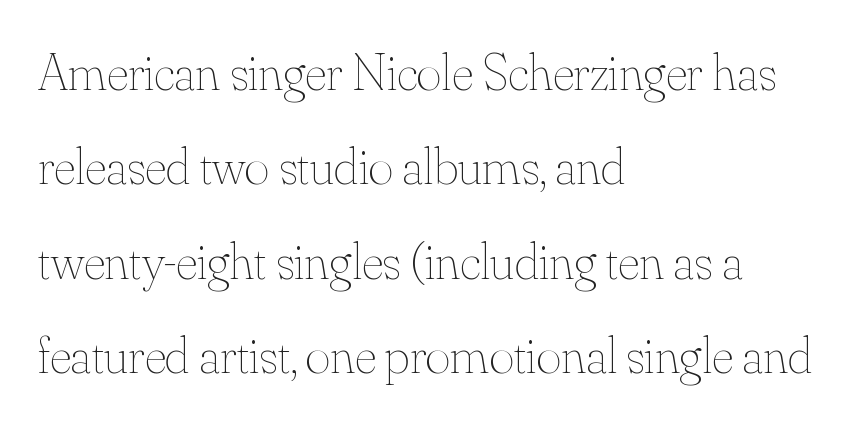
The image shows 53 px thin type, upright; set left-aligned, line spacing 1.78x, normal letter spacing, not underlined; medium stroke contrast and a small x-height.
